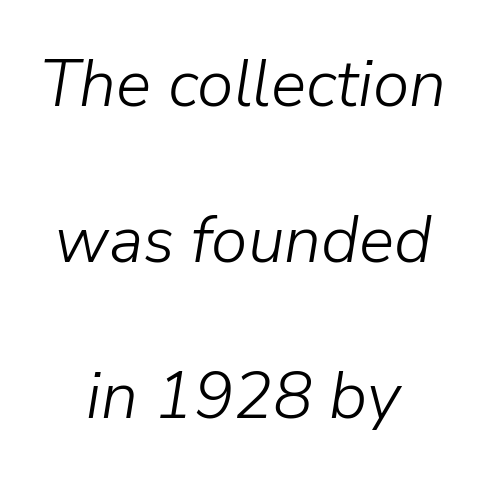
The image shows 66 px light type, italic (leaning right); set centered, loose line spacing (2.36x), normal letter spacing, not underlined; low stroke contrast and a medium x-height.
